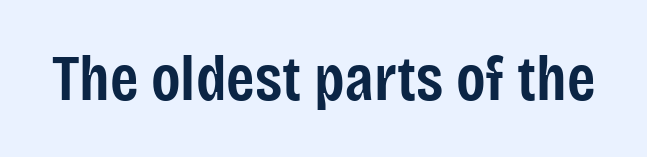
{"serif": "no", "italic": "no", "bold": "semi", "weight": "semibold", "width": "condensed", "stroke_contrast": "low", "x_height": "large", "monospaced": "no", "underline": "no", "letter_spacing": "normal", "letter_spacing_em": 0.0, "glyph_px": 65}
